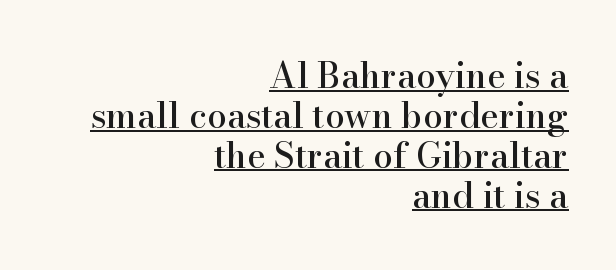
The image shows 35 px serif type, upright; set right-aligned, tight line spacing (1.14x), normal letter spacing, underlined; high stroke contrast and a small x-height.
